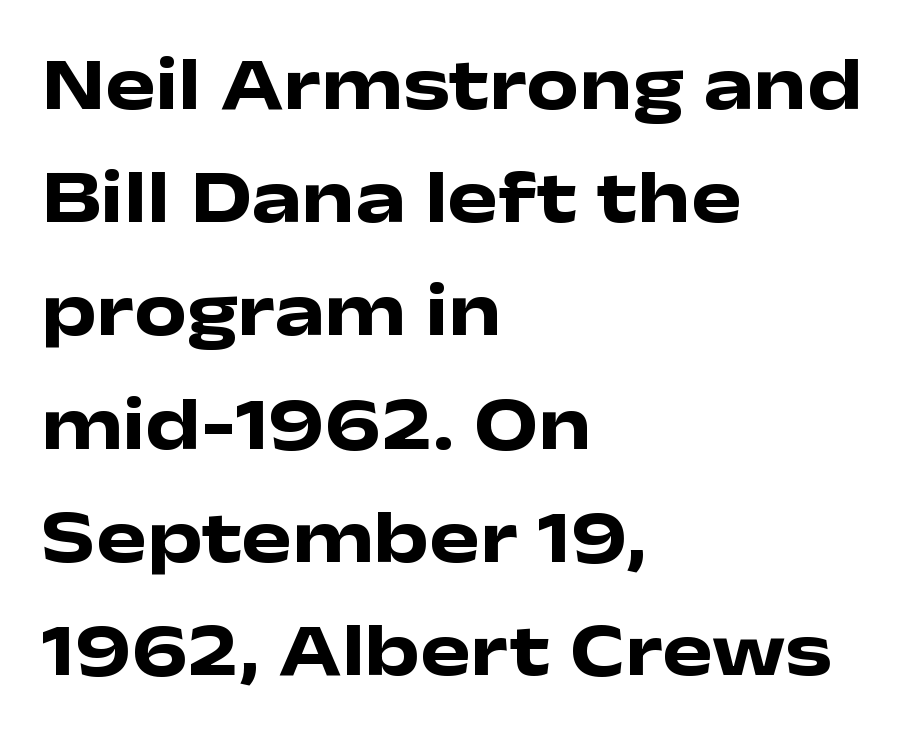
The passage shown is typed in a proportional face where columns would drift. Note: no serifs on the glyphs. The passage shown has conventional tracking throughout. Stroke thickness is high; the sample reads as a true bold. The rag falls on the right side of this text block. Nobody drew a line under any word here.
